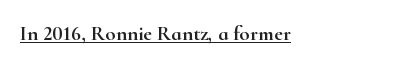
Q: Is the text italic (slanted)? A: No, it is upright.
Q: Is the text underlined? A: Yes.
Q: Is the spacing between letters normal or unusually wide? A: Normal.
